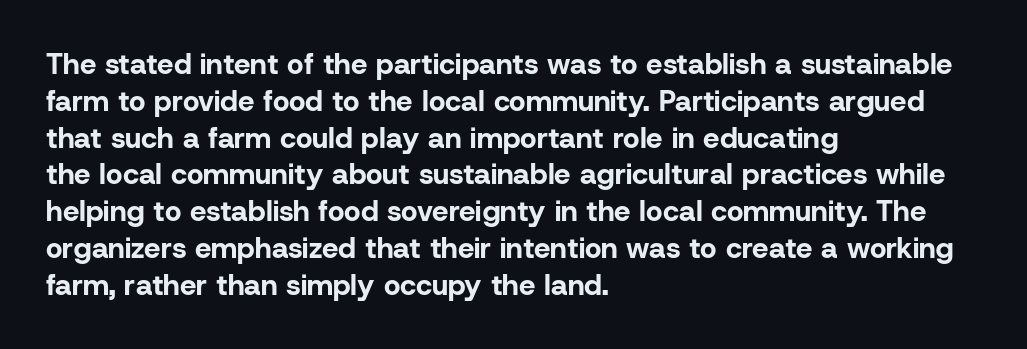
Q: Is the text bold? A: Yes.
Q: Is the text italic (slanted)? A: No, it is upright.
Q: Is the typeface a serif or a sans-serif typeface? A: Sans-serif.
Q: Is the text underlined? A: No.
Q: How is the paragraph aligned? A: Left-aligned.
Q: Is the spacing between letters normal or unusually wide? A: Normal.
Q: Is the spacing between lines tight, normal or loose? A: Normal.
Q: Width (condensed, normal, or wide)? A: Normal.
Q: Stroke contrast? A: Low.
Q: x-height? A: Medium.
Q: Monospaced? A: No.
